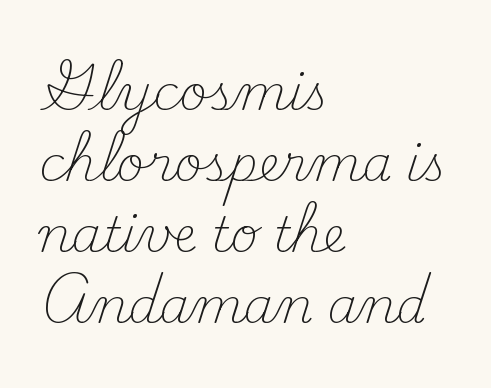
Q: Is the text bold? A: No.
Q: Is the text italic (slanted)? A: Yes.
Q: Is the typeface a serif or a sans-serif typeface? A: Serif.
Q: Is the text underlined? A: No.
Q: How is the paragraph aligned? A: Left-aligned.
Q: Is the spacing between letters normal or unusually wide? A: Normal.
Q: Is the spacing between lines tight, normal or loose? A: Normal.
Q: Width (condensed, normal, or wide)? A: Normal.
Q: Stroke contrast? A: Medium.
Q: x-height? A: Small.
Q: Monospaced? A: No.
